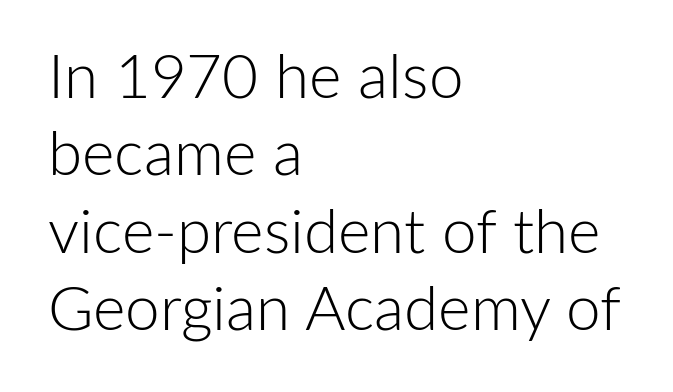
{"serif": "no", "italic": "no", "bold": "no", "weight": "light", "width": "normal", "stroke_contrast": "low", "x_height": "medium", "monospaced": "no", "underline": "no", "align": "left", "line_spacing": "normal", "line_spacing_ratio": 1.25, "letter_spacing": "normal", "letter_spacing_em": 0.0, "glyph_px": 62}
